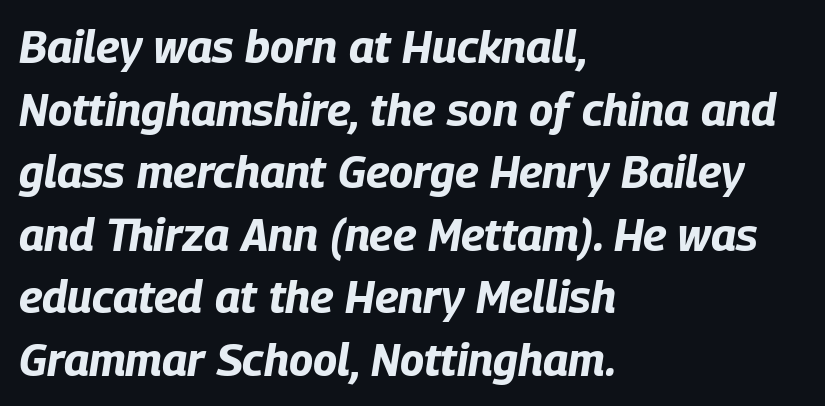
The image shows 45 px bold, condensed type, italic (leaning right); set left-aligned, normal line spacing (1.39x), normal letter spacing, not underlined; low stroke contrast and a large x-height.
